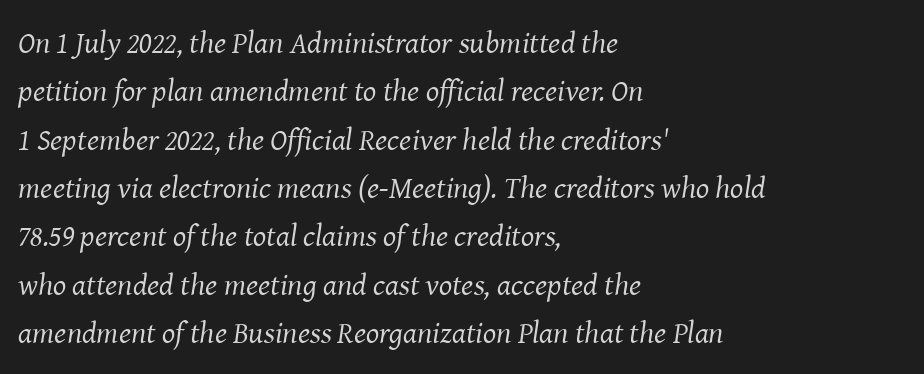
Q: Is the text bold? A: No.
Q: Is the text italic (slanted)? A: Yes, it leans right by about 8 degrees.
Q: Is the typeface a serif or a sans-serif typeface? A: Serif.
Q: Is the text underlined? A: No.
Q: How is the paragraph aligned? A: Left-aligned.
Q: Is the spacing between letters normal or unusually wide? A: Normal.
Q: Is the spacing between lines tight, normal or loose? A: Normal.
Q: Width (condensed, normal, or wide)? A: Normal.
Q: Stroke contrast? A: Medium.
Q: x-height? A: Medium.
Q: Monospaced? A: No.
